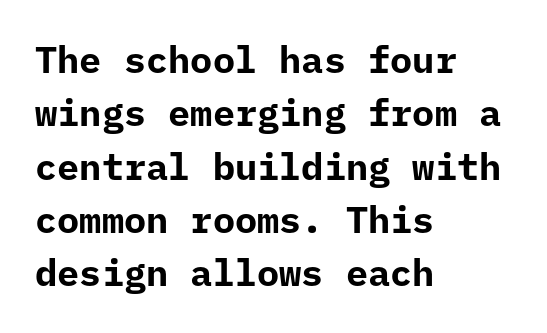
The string is rendered with underlining switched off. Check where the strokes stop: nothing finishes them off — pure sans. The compositor pushed each line to the left boundary. The gaps between neighbouring characters are ordinary and unremarkable. These lines are rendered in a fixed-pitch font.
